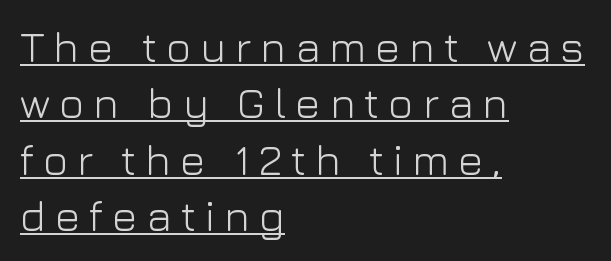
{"serif": "no", "italic": "no", "bold": "no", "weight": "light", "width": "normal", "stroke_contrast": "low", "x_height": "medium", "monospaced": "no", "underline": "yes", "align": "left", "line_spacing": "normal", "line_spacing_ratio": 1.31, "letter_spacing": "wide", "letter_spacing_em": 0.2, "glyph_px": 43}
